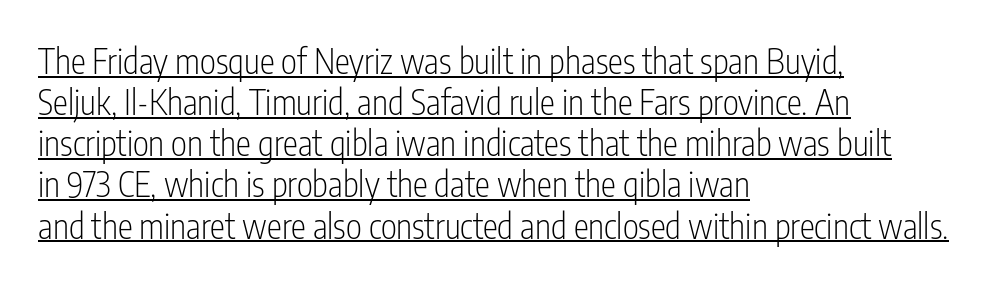
{"serif": "no", "italic": "no", "bold": "no", "weight": "light", "width": "condensed", "stroke_contrast": "low", "x_height": "medium", "monospaced": "no", "underline": "yes", "align": "left", "line_spacing_ratio": 1.21, "letter_spacing": "normal", "letter_spacing_em": 0.0, "glyph_px": 34}
